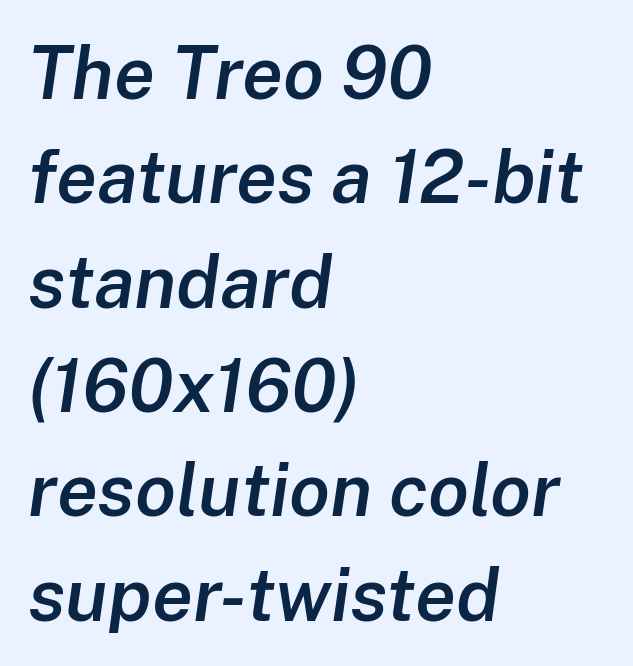
In terms of weight, the rendering is demibold, just under bold. The passage shown is typed in a proportional face where columns would drift. Regular leading. The horizontal fit of the characters is conventional and even.
